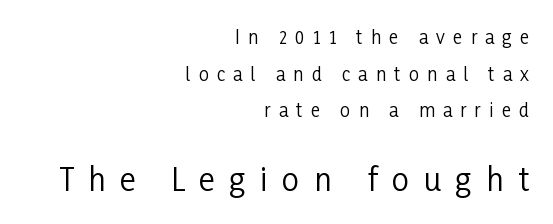
{"serif": "no", "italic": "no", "bold": "no", "weight": "regular", "width": "condensed", "stroke_contrast": "low", "x_height": "medium", "monospaced": "no", "underline": "no", "align": "right", "line_spacing": "loose", "line_spacing_ratio": 2.03, "letter_spacing": "wide", "letter_spacing_em": 0.46, "larger_block": "second", "size_ratio": 1.72, "glyph_px": 31}
